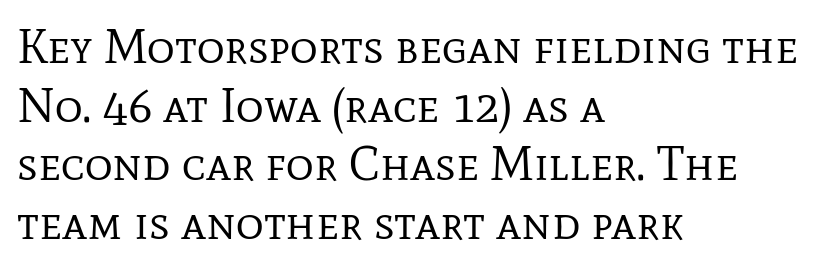
Q: Is the text bold? A: No.
Q: Is the text italic (slanted)? A: No, it is upright.
Q: Is the typeface a serif or a sans-serif typeface? A: Serif.
Q: Is the text underlined? A: No.
Q: How is the paragraph aligned? A: Left-aligned.
Q: Is the spacing between letters normal or unusually wide? A: Normal.
Q: Width (condensed, normal, or wide)? A: Normal.
Q: Stroke contrast? A: Low.
Q: x-height? A: Medium.
Q: Monospaced? A: No.
